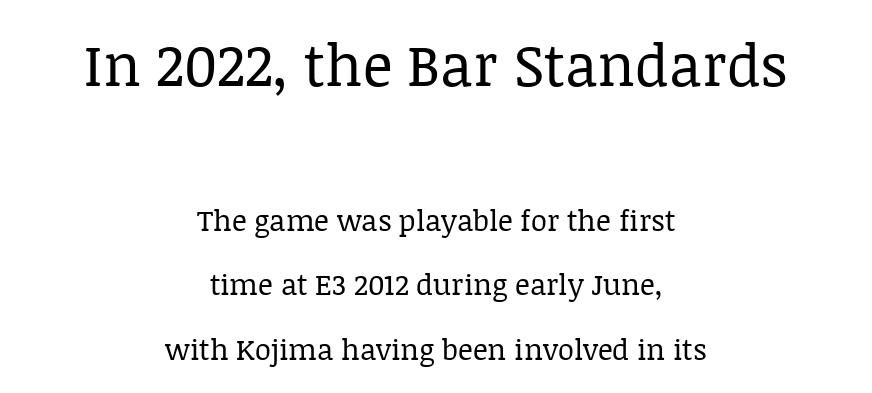
{"serif": "yes", "italic": "no", "bold": "no", "weight": "regular", "width": "normal", "stroke_contrast": "low", "x_height": "large", "monospaced": "no", "underline": "no", "align": "center", "line_spacing": "loose", "line_spacing_ratio": 2.23, "letter_spacing": "normal", "letter_spacing_em": 0.0, "larger_block": "first", "size_ratio": 2.0, "glyph_px": 58}
